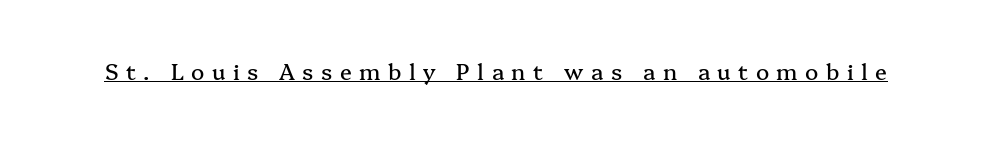
Q: Is the text italic (slanted)? A: No, it is upright.
Q: Is the text underlined? A: Yes.
Q: Is the spacing between letters normal or unusually wide? A: Unusually wide.
